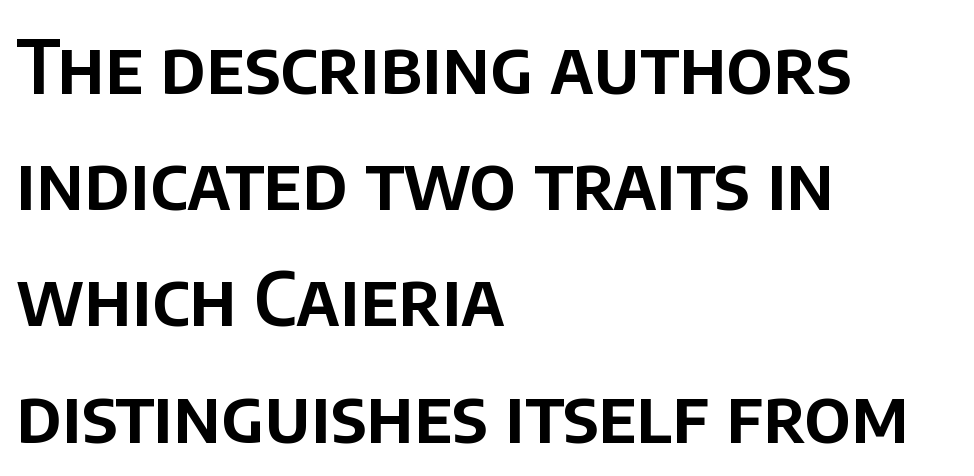
Q: Is the text italic (slanted)? A: No, it is upright.
Q: Is the typeface a serif or a sans-serif typeface? A: Sans-serif.
Q: Is the text underlined? A: No.
Q: How is the paragraph aligned? A: Left-aligned.
Q: Is the spacing between letters normal or unusually wide? A: Normal.
Q: Is the spacing between lines tight, normal or loose? A: Normal.
Q: Width (condensed, normal, or wide)? A: Normal.
Q: Stroke contrast? A: Low.
Q: x-height? A: Large.
Q: Monospaced? A: No.
